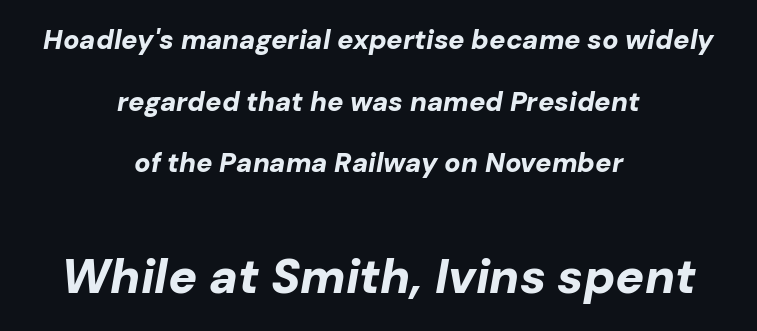
The image shows 48 px bold type, italic (leaning right); set centered, loose line spacing (2.28x), normal letter spacing, not underlined; the second (bottom) block is 1.78x larger; low stroke contrast and a medium x-height.
